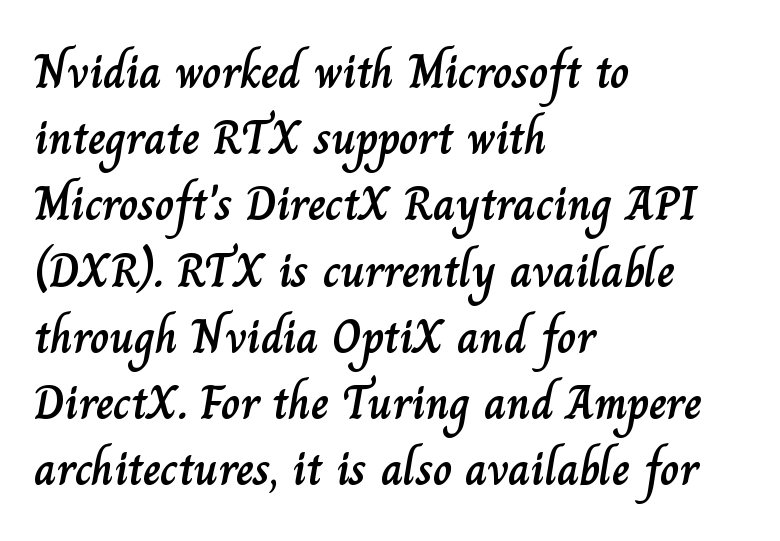
{"width": "normal", "stroke_contrast": "low", "x_height": "small", "monospaced": "no", "underline": "no", "align": "left", "line_spacing": "normal", "line_spacing_ratio": 1.38, "letter_spacing": "normal", "letter_spacing_em": 0.0, "glyph_px": 48}
